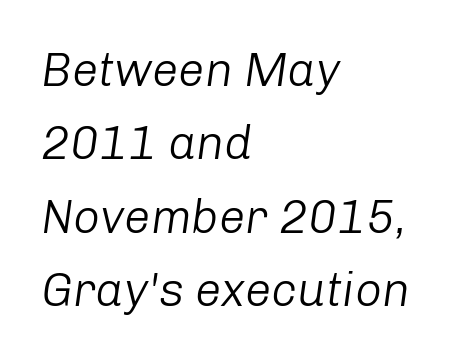
The image shows 47 px light type, italic (leaning right); set left-aligned, normal line spacing (1.56x), normal letter spacing, not underlined; low stroke contrast and a medium x-height.
